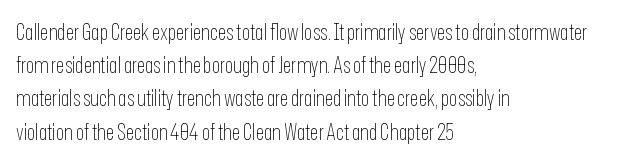
{"italic": "no", "bold": "no", "underline": "no", "align": "left", "line_spacing": "normal", "line_spacing_ratio": 1.51, "letter_spacing": "normal", "letter_spacing_em": 0.0, "glyph_px": 22}
